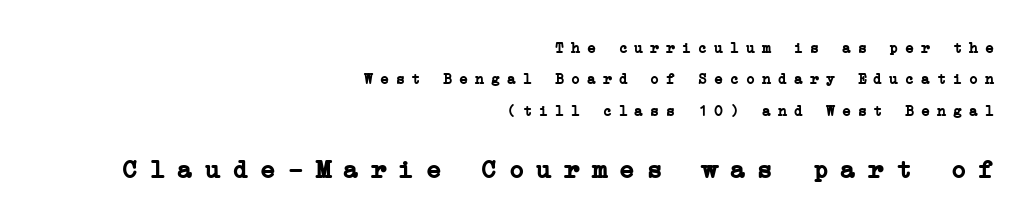
Q: Is the text bold? A: Yes.
Q: Is the text italic (slanted)? A: No, it is upright.
Q: Is the text underlined? A: No.
Q: How is the paragraph aligned? A: Right-aligned.
Q: Is the spacing between letters normal or unusually wide? A: Unusually wide.
Q: Is the spacing between lines tight, normal or loose? A: Loose.
Q: Which block of text is set in a larger size, the first (top) or the second (bottom)? A: The second (bottom) one.
